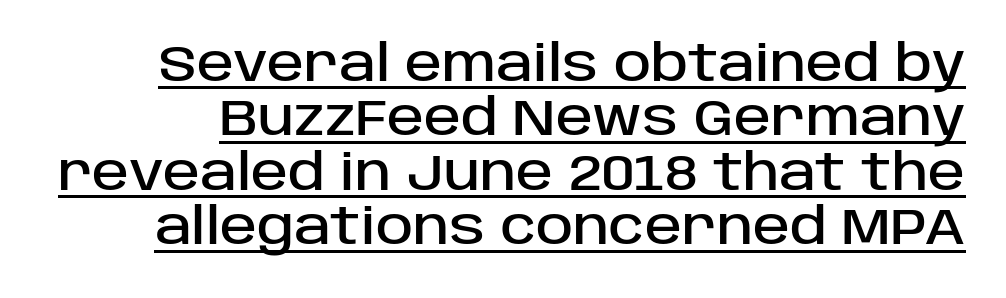
The image shows 50 px sans-serif type, upright; set tight line spacing (1.09x), normal letter spacing, underlined; low stroke contrast and a large x-height.
